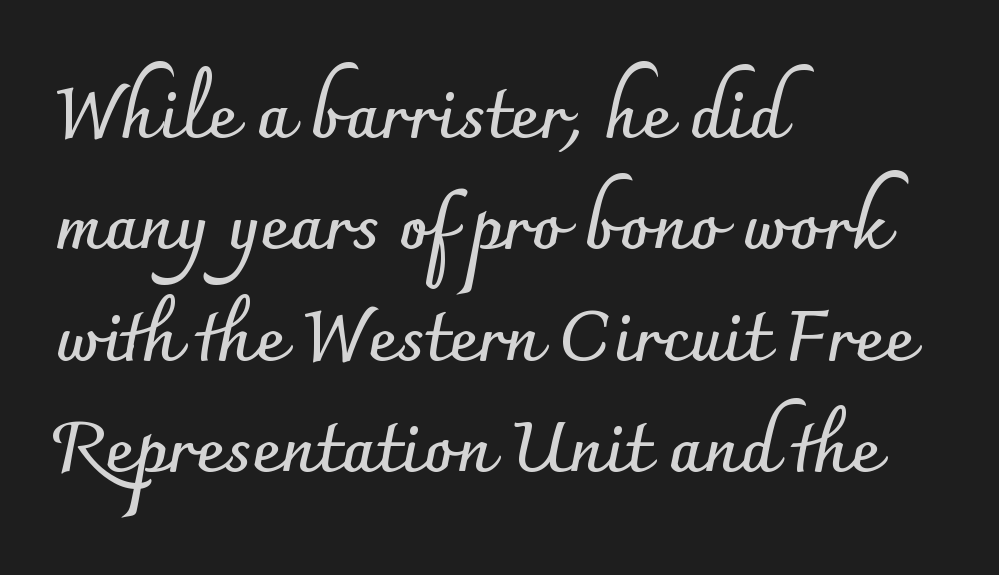
Q: Is the text bold? A: Yes.
Q: Is the text italic (slanted)? A: Yes.
Q: Is the typeface a serif or a sans-serif typeface? A: Sans-serif.
Q: Is the text underlined? A: No.
Q: How is the paragraph aligned? A: Left-aligned.
Q: Is the spacing between letters normal or unusually wide? A: Normal.
Q: Is the spacing between lines tight, normal or loose? A: Normal.
Q: Width (condensed, normal, or wide)? A: Normal.
Q: Stroke contrast? A: Low.
Q: x-height? A: Small.
Q: Monospaced? A: No.
